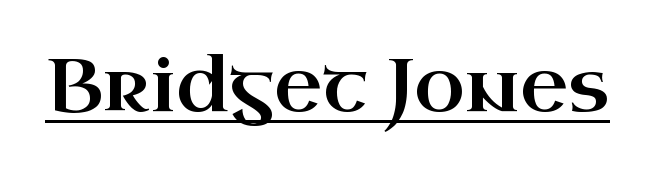
Each word holds together tightly as a unit, with standard inter-letter gaps. A typographer would call this underscored text. Is this a fixed-width face? No — the glyphs have proportional, varying widths. Designer's note — italics off, roman on.
